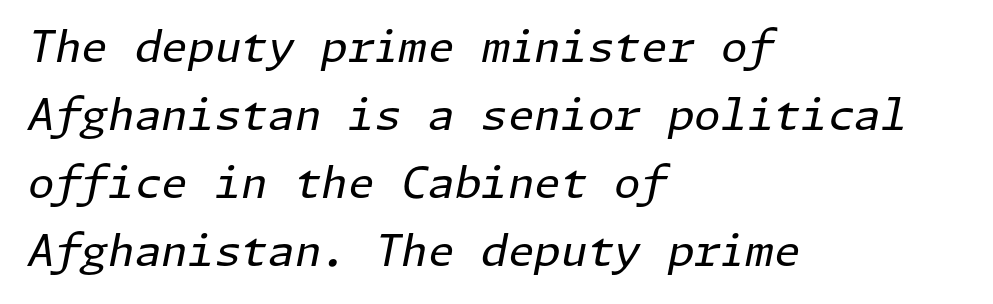
The image shows 43 px regular-weight type, italic (leaning right); set left-aligned, normal line spacing (1.58x), normal letter spacing, not underlined; low stroke contrast and a medium x-height.
